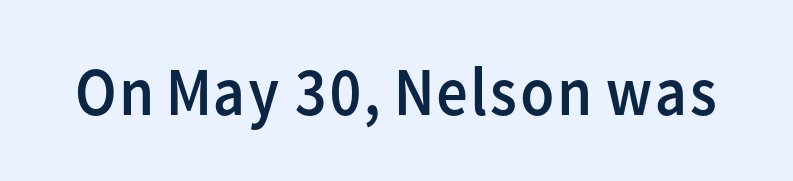
{"serif": "no", "italic": "no", "bold": "no", "weight": "regular", "width": "normal", "stroke_contrast": "low", "x_height": "medium", "monospaced": "no", "underline": "no", "letter_spacing": "normal", "letter_spacing_em": 0.0, "glyph_px": 69}
